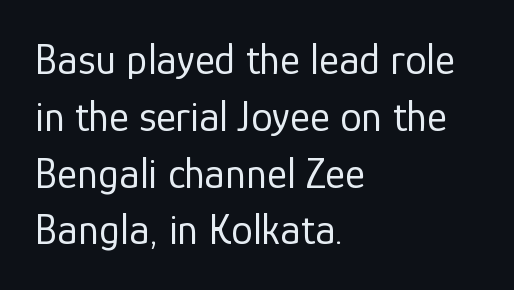
The image shows 43 px regular-weight sans-serif type, upright; set left-aligned, normal line spacing (1.32x), normal letter spacing, not underlined; low stroke contrast and a medium x-height.
